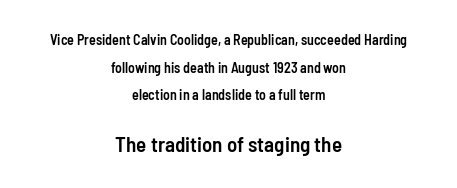
The image shows 21 px text type, upright; set centered, loose line spacing (1.97x), normal letter spacing, not underlined; the second (bottom) block is 1.5x larger.
